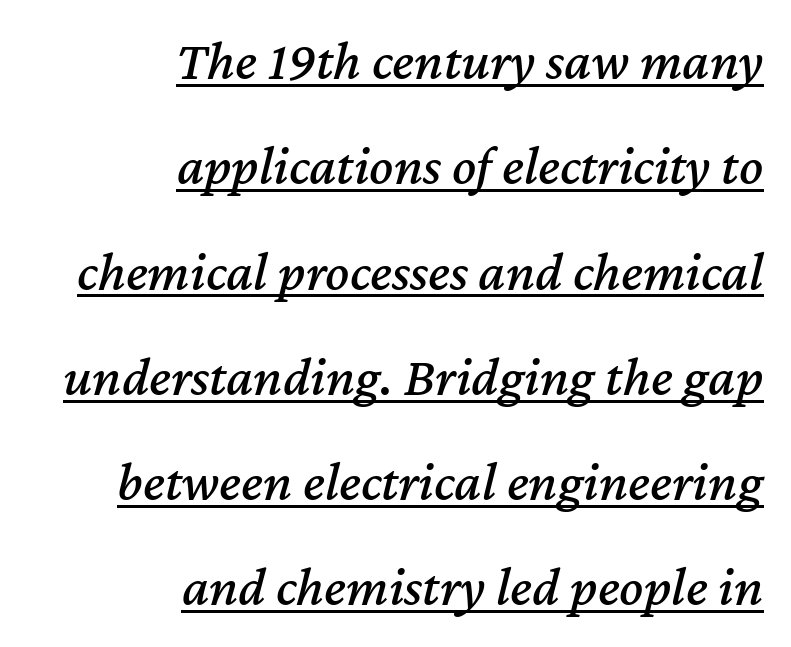
Character widths vary here, with narrow letters taking less room than wide ones. Typeset ragged left — the right edge is the straight one. The tracking reads as untouched default to a designer's eye. Quick note: underline on. Would a proofreader flag this as italicized? Yes.
